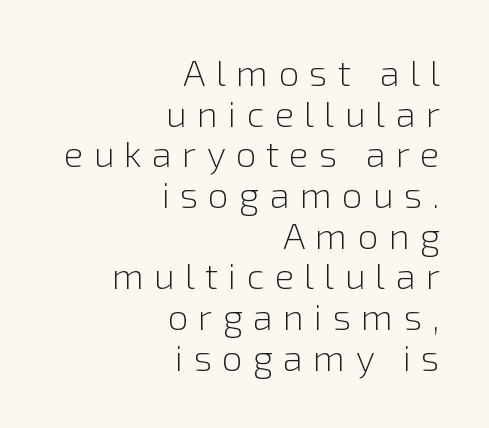
This sample is right-justified, so line beginnings fall wherever the words allow. The rendering uses natural spacing where letterforms have individual widths. Italic: no, the glyphs are upright roman. Closely set lines give the paragraph a compact silhouette. These lines are composed in type without serifs. Any mark beneath the type? The region is blank.
